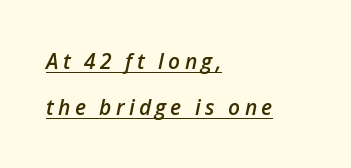
{"italic": "yes", "lean": "right", "slant_degrees": 12, "bold": "semi", "underline": "yes", "align": "left", "line_spacing": "loose", "line_spacing_ratio": 2.19, "letter_spacing": "wide", "letter_spacing_em": 0.2, "glyph_px": 21}
